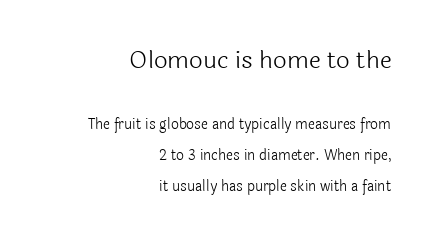
If you squint, the top block still reads clearly — it's the larger of the two. Ink coverage per letter is moderate at most. Leftover space on each line is placed entirely before the opening word. Between one letter and the next there's only the usual sliver of space.
